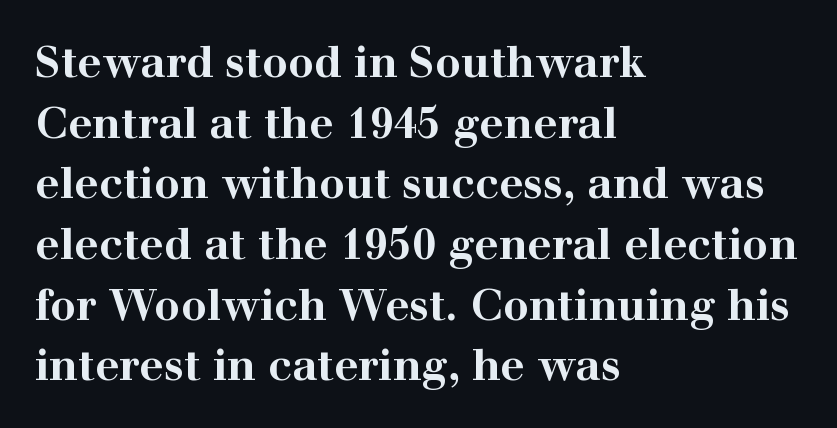
Vertically, the passage feels balanced, rows spaced as you'd expect. The letters are bold, with thick, heavy strokes. Does the lettering tilt? It doesn't — this is upright. The font family rendered here belongs to the serif group. Visually the block forms a straight wall on the left and a jagged coastline on the right. The rendering keeps characters at their native spacing.
